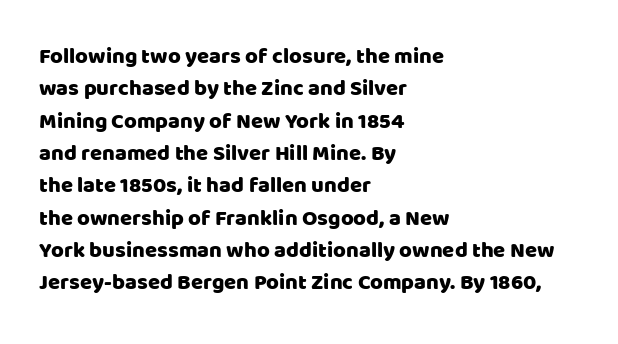
Bare-footed words on every line. The space between consecutive lines is moderate. Caption: standard tracking, unaltered. The lettering holds an erect, upright posture throughout. The text block is weighted toward the left margin, trailing off unevenly rightward.
